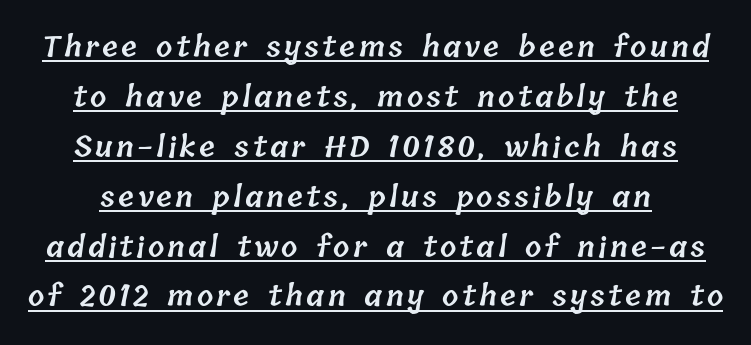
Q: Is the text bold? A: Semi-bold.
Q: Is the text underlined? A: Yes.
Q: Width (condensed, normal, or wide)? A: Normal.
Q: Stroke contrast? A: Low.
Q: x-height? A: Medium.
Q: Monospaced? A: No.
